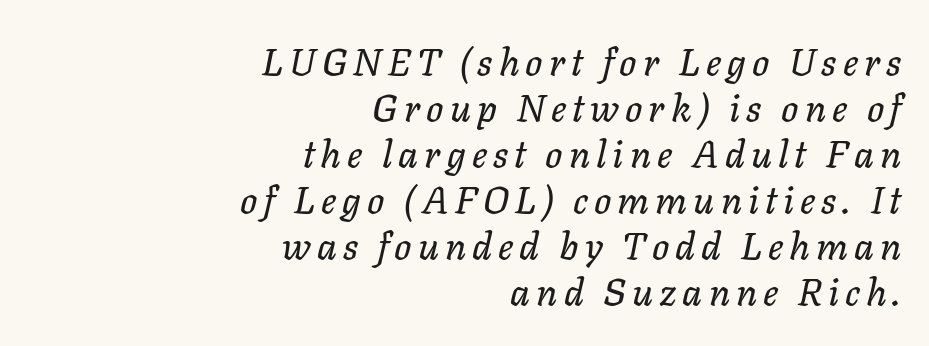
Emphasis-style slanted type is in use. Bare-footed words on every line. Caption: multi-line text, flush right, ragged left. Spacing verdict: proportional, widths tailored to each character.
